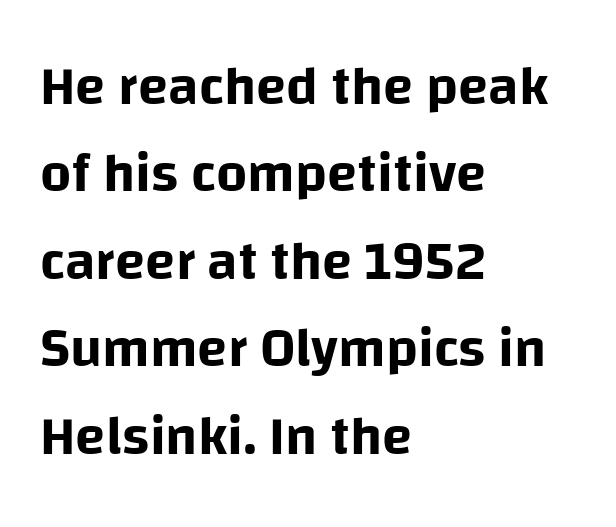
This rendering uses left alignment, leaving the right contour irregular. Interline gaps are of average width in this sample. What stands out about the letter spacing? Nothing — it is the standard amount. The letters stand upright; this is a roman face. A bare baseline throughout the passage. Do the characters align in a grid? No, the font is proportional.
